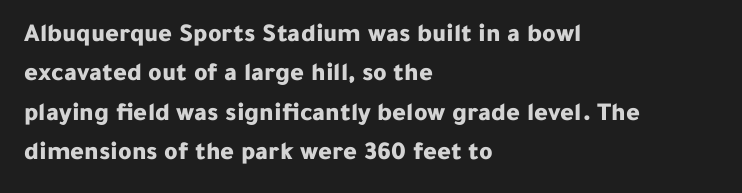
Typeset ragged right — the left edge is the straight one. The passage shown is not underscored anywhere. The lettering stays uniformly vertical, giving the passage a roman look. Short note: letters normally spaced.
